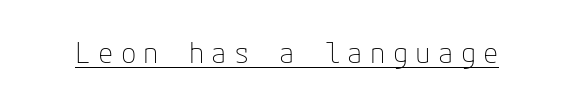
Spacing between characters has been opened up far beyond the box default. Nothing sits at the stroke ends, so this counts as sans-serif. The type sits square on the baseline with zero lean. Is the stroke heavy? The answer is a plain regular-or-lighter. Somebody hit Ctrl+U on this one — the words are underlined.
